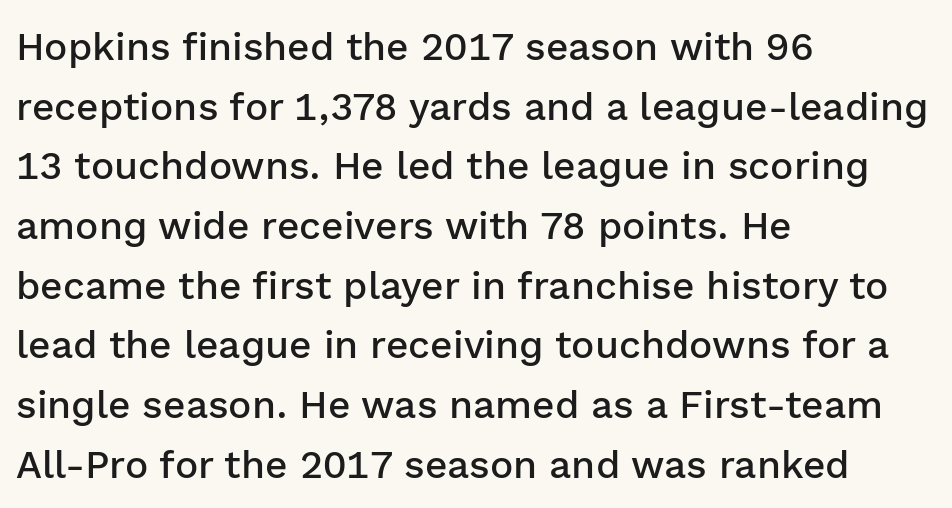
Bare-footed words on every line. Tracking value appears to be zero — textbook default spacing. Notice how descenders clear the ascenders below comfortably — that's standard leading. If you drew a ruler down the left edge, every line would touch it. A typesetter would call this proportional, since set widths differ per character. The letters stand upright; this is a roman face.
